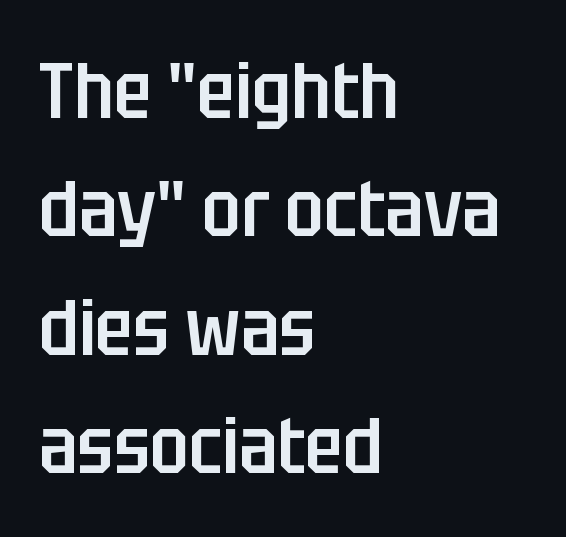
The image shows 79 px semibold, condensed sans-serif type, upright; set left-aligned, normal line spacing (1.5x), normal letter spacing, not underlined; low stroke contrast and a large x-height.
